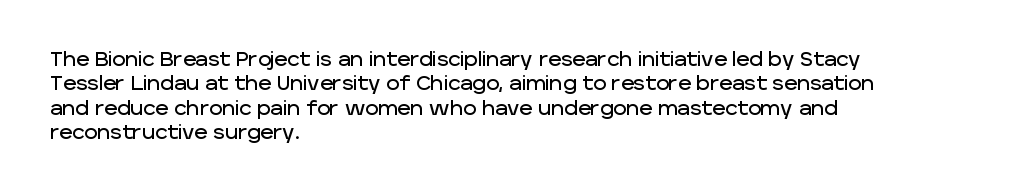
{"italic": "no", "underline": "no", "align": "left", "line_spacing_ratio": 1.22, "letter_spacing": "normal", "letter_spacing_em": 0.0, "glyph_px": 20}
